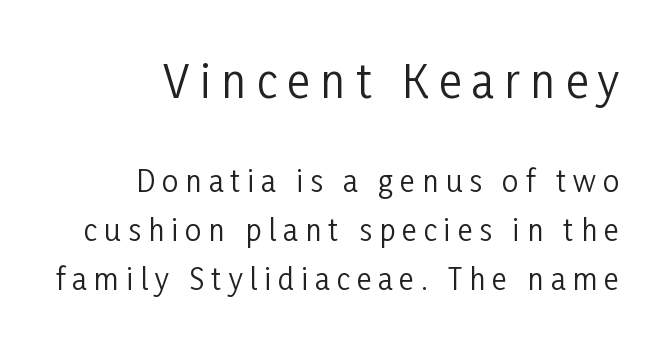
{"serif": "no", "italic": "no", "bold": "no", "weight": "regular", "width": "condensed", "stroke_contrast": "low", "x_height": "medium", "monospaced": "no", "underline": "no", "align": "right", "line_spacing": "normal", "line_spacing_ratio": 1.69, "letter_spacing": "wide", "letter_spacing_em": 0.24, "larger_block": "first", "size_ratio": 1.52, "glyph_px": 44}
